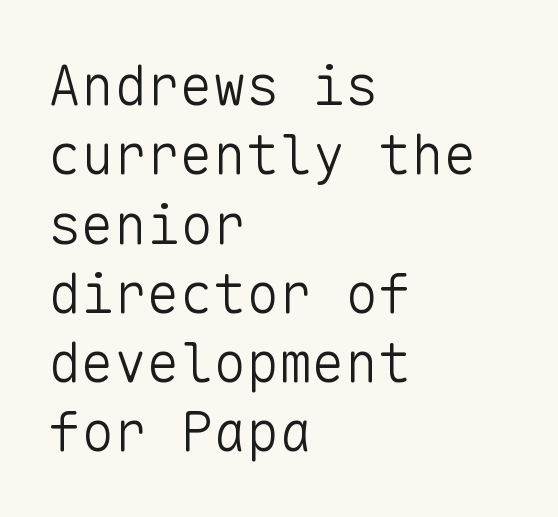
Q: Is the text bold? A: No.
Q: Is the text italic (slanted)? A: No, it is upright.
Q: Is the typeface a serif or a sans-serif typeface? A: Sans-serif.
Q: Is the text underlined? A: No.
Q: How is the paragraph aligned? A: Left-aligned.
Q: Is the spacing between letters normal or unusually wide? A: Normal.
Q: Is the spacing between lines tight, normal or loose? A: Normal.
Q: Width (condensed, normal, or wide)? A: Normal.
Q: Stroke contrast? A: Low.
Q: x-height? A: Medium.
Q: Monospaced? A: Yes.
